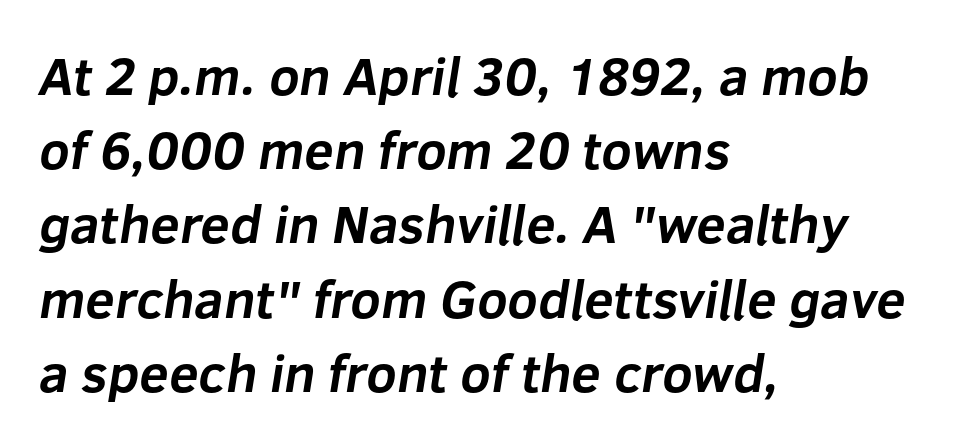
Observe the ordinary spacing: letters are neighbours, not strangers. The foot of each line stays bare and open. Looks like regular typesetting: each glyph gets only the width it needs. The characters display no serif detailing; their extremities are plain. In terms of leading, this rendering sits right in the middle.
